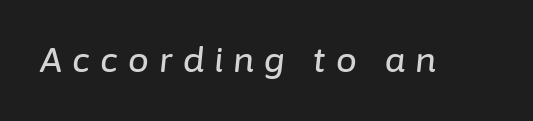
Q: Is the text italic (slanted)? A: Yes, it leans right by about 6 degrees.
Q: Is the text underlined? A: No.
Q: Is the spacing between letters normal or unusually wide? A: Unusually wide.
Q: Width (condensed, normal, or wide)? A: Normal.
Q: Stroke contrast? A: Low.
Q: x-height? A: Medium.
Q: Monospaced? A: No.
